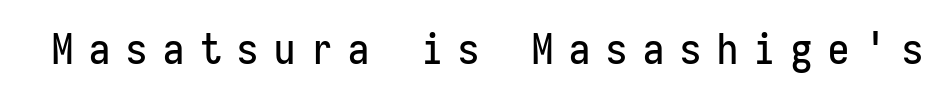
The glyphs in this specimen are sans serif. Someone cranked the tracking dial way up on this one. Think of a typewriter: that constant character pitch is what you see here. Is there any slant? The stems are plumb. The strip under each line holds only bare page.
